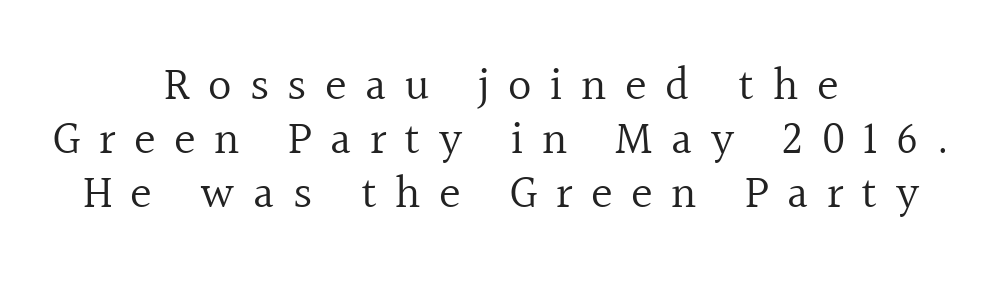
The image shows 46 px regular-weight serif type, upright; set centered, line spacing 1.17x, unusually wide letter spacing (+0.4 em), not underlined; a medium x-height.
